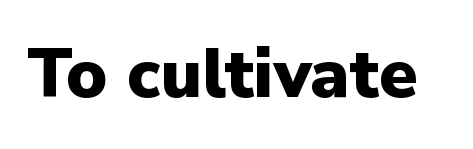
{"serif": "no", "italic": "no", "bold": "yes", "weight": "heavy", "width": "normal", "stroke_contrast": "low", "x_height": "medium", "monospaced": "no", "underline": "no", "letter_spacing": "normal", "letter_spacing_em": 0.0, "glyph_px": 69}
